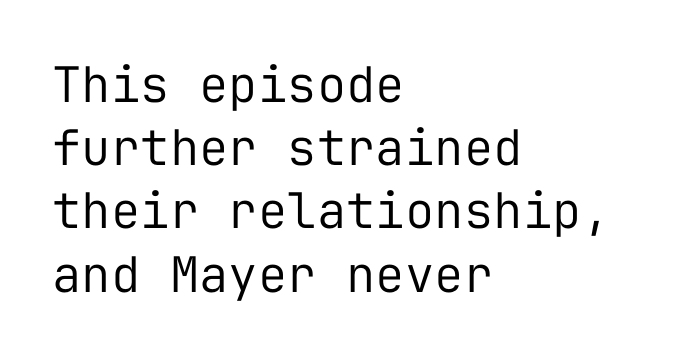
The baseline area is clear. Layout note: lines flush left. Serifs: no, the terminals of the letterforms are clean. Ordinary non-slanted type is in use. The strokes carry an ordinary text weight at most.
